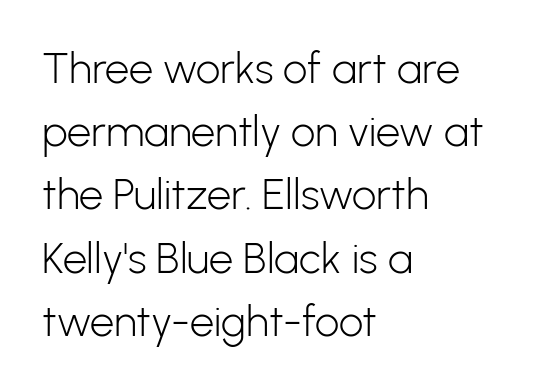
{"serif": "no", "italic": "no", "bold": "no", "weight": "light", "width": "normal", "stroke_contrast": "low", "x_height": "medium", "monospaced": "no", "underline": "no", "align": "left", "line_spacing": "normal", "line_spacing_ratio": 1.47, "letter_spacing": "normal", "letter_spacing_em": 0.0, "glyph_px": 43}
